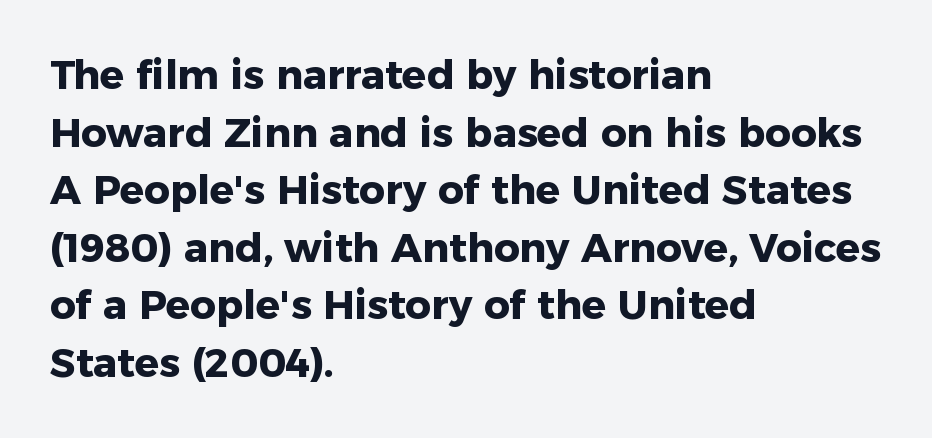
Do the characters align in a grid? No, the font is proportional. Left-aligned paragraph, ragged on the right. Tall strokes in this sample are plumb rather than angled. Any mark beneath the type? The region is blank. The designer left line spacing at the default. Check where the strokes stop: nothing finishes them off — pure sans.
